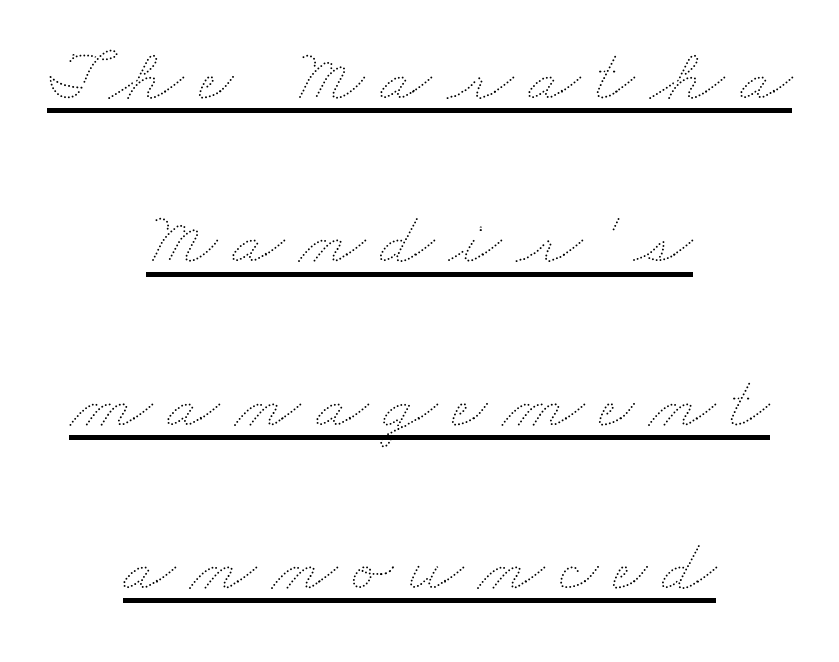
One-word summary of the alignment: center. The face used here is proportionally spaced, like ordinary book or web type. The face looks like a standard text weight, possibly lighter. Letter spacing: wide.
